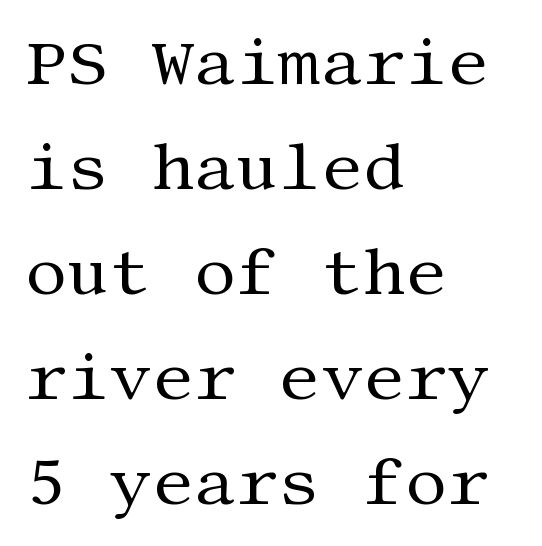
Q: Is the text bold? A: No.
Q: Is the text italic (slanted)? A: No, it is upright.
Q: Is the typeface a serif or a sans-serif typeface? A: Serif.
Q: Is the text underlined? A: No.
Q: How is the paragraph aligned? A: Left-aligned.
Q: Is the spacing between letters normal or unusually wide? A: Normal.
Q: Is the spacing between lines tight, normal or loose? A: Normal.
Q: Width (condensed, normal, or wide)? A: Normal.
Q: Stroke contrast? A: Medium.
Q: x-height? A: Large.
